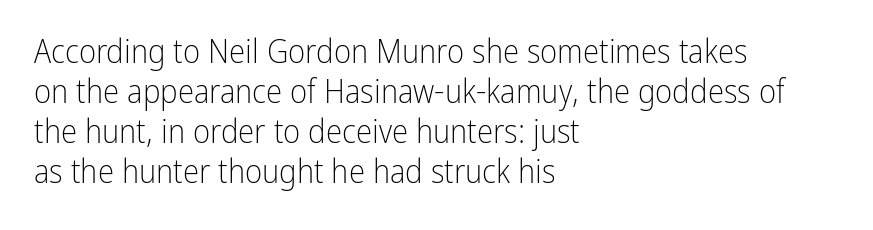
Grotesque or geometric, the face here clearly has no serifs. One-word summary of the alignment: left. The letters stand straight up with perfectly vertical stems. A typesetter would call this proportional, since set widths differ per character. The passage shown is not underscored anywhere.
